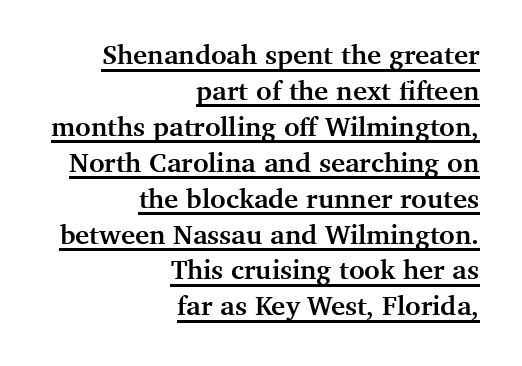
How are the letters spaced? Ordinarily, with no added tracking. The block of text has a typical density, with ordinary space between rows. Is the type bold? Yes — the strokes are clearly thick and heavy. Quick note: not italic, upright.
